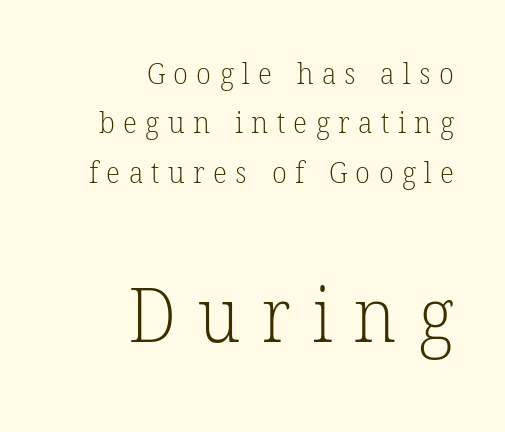
{"serif": "yes", "bold": "no", "weight": "light", "width": "normal", "stroke_contrast": "low", "x_height": "medium", "monospaced": "no", "underline": "no", "align": "right", "line_spacing": "normal", "line_spacing_ratio": 1.65, "letter_spacing": "wide", "letter_spacing_em": 0.28, "larger_block": "second", "size_ratio": 2.53, "glyph_px": 76}
